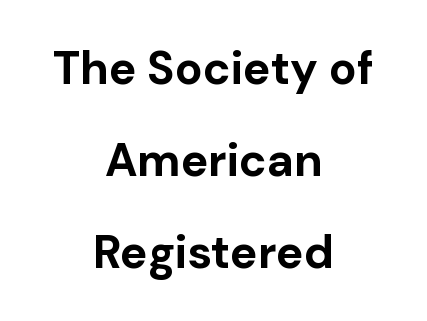
Vertical strokes here are truly vertical. Descenders hang freely into open space. Vertical spacing — loose. The passage shown is typed in a proportional face where columns would drift. The rendering shows plain stroke endings on the letterforms — a sans-serif design. Both edges are ragged and mirror each other, which tells us the setting is centered.
